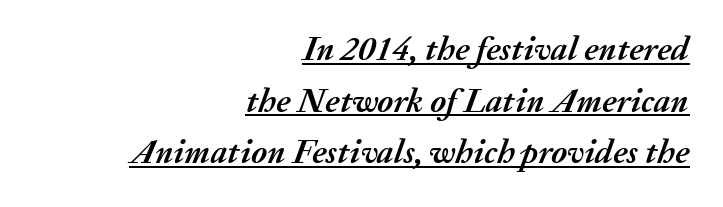
{"italic": "yes", "lean": "right", "slant_degrees": 20, "bold": "yes", "weight": "semibold", "width": "normal", "stroke_contrast": "medium", "x_height": "medium", "monospaced": "no", "underline": "yes", "align": "right", "line_spacing": "normal", "line_spacing_ratio": 1.52, "letter_spacing": "normal", "letter_spacing_em": 0.0, "glyph_px": 34}
